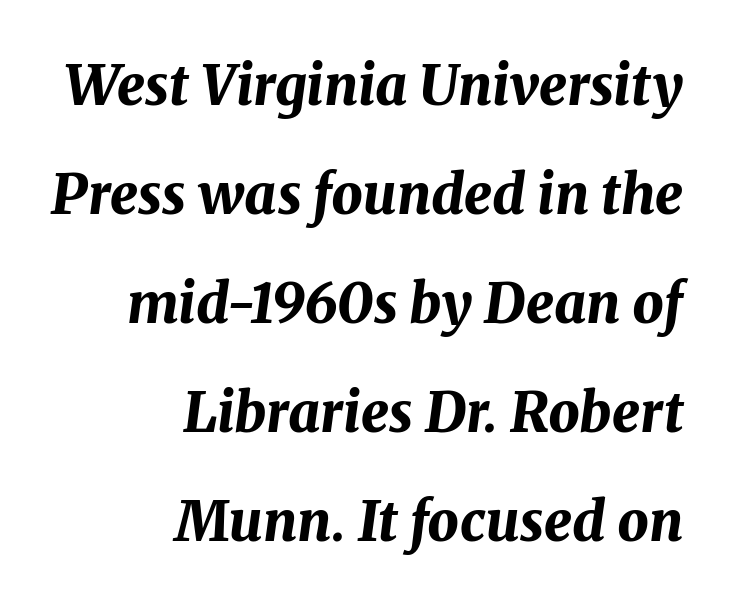
Q: Is the text bold? A: Yes.
Q: Is the text italic (slanted)? A: Yes, it leans right by about 8 degrees.
Q: Is the text underlined? A: No.
Q: How is the paragraph aligned? A: Right-aligned.
Q: Is the spacing between letters normal or unusually wide? A: Normal.
Q: Is the spacing between lines tight, normal or loose? A: Loose.
Q: Width (condensed, normal, or wide)? A: Normal.
Q: Stroke contrast? A: Medium.
Q: x-height? A: Medium.
Q: Monospaced? A: No.
